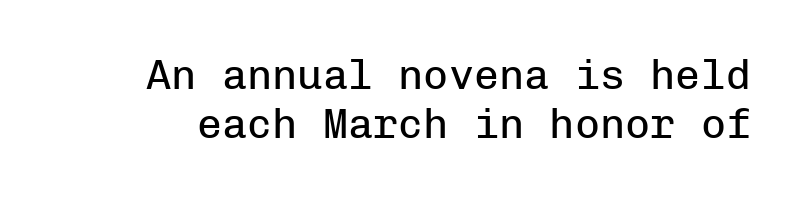
The glyphs in this specimen are sans serif. Ascenders rise straight up at ninety degrees. The passage shown is not underscored anywhere. Students, note that the glyphs here touch the page at normal intervals. This is not heavy type; no bold has been used. The rendering uses typewriter-style spacing with identical character cells.
